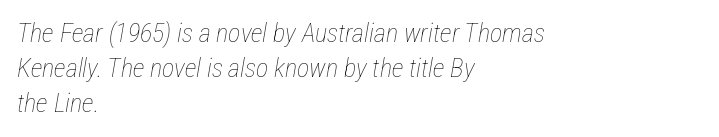
{"italic": "yes", "lean": "right", "slant_degrees": 12, "bold": "no", "underline": "no", "align": "left", "line_spacing": "normal", "line_spacing_ratio": 1.35, "letter_spacing": "normal", "letter_spacing_em": 0.0, "glyph_px": 26}
